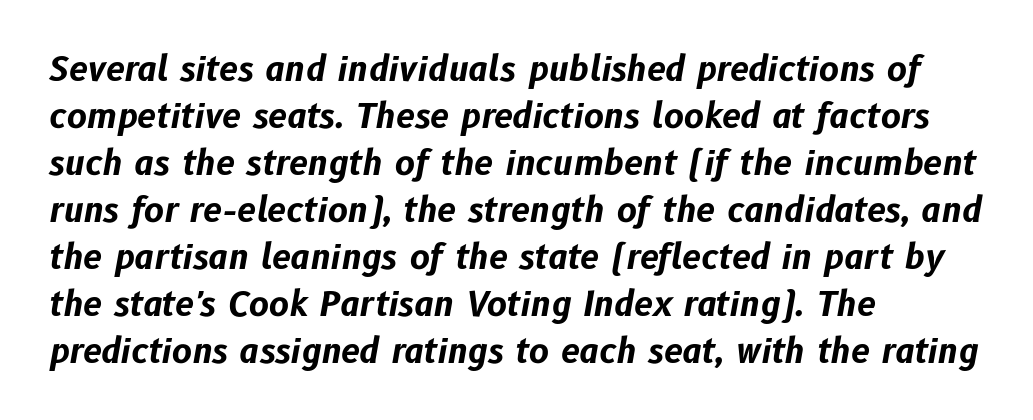
The image shows 34 px bold type, italic (leaning right); set left-aligned, normal line spacing (1.38x), normal letter spacing, not underlined; low stroke contrast and a medium x-height.
